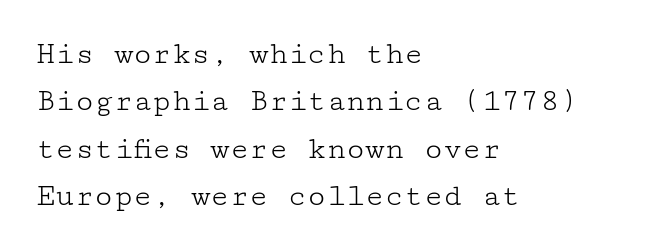
{"serif": "yes", "italic": "no", "bold": "no", "weight": "light", "width": "wide", "stroke_contrast": "low", "x_height": "medium", "underline": "no", "align": "left", "line_spacing": "normal", "line_spacing_ratio": 1.48, "letter_spacing": "normal", "letter_spacing_em": 0.0, "glyph_px": 32}
